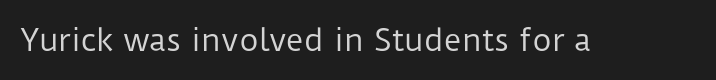
{"serif": "no", "italic": "no", "bold": "no", "weight": "regular", "width": "normal", "stroke_contrast": "low", "x_height": "medium", "monospaced": "no", "underline": "no", "letter_spacing": "normal", "letter_spacing_em": 0.0, "glyph_px": 30}
